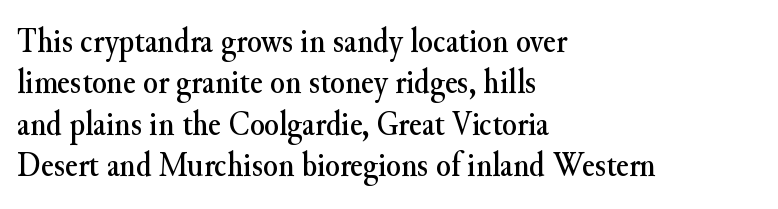
{"serif": "yes", "italic": "no", "width": "normal", "stroke_contrast": "medium", "x_height": "small", "monospaced": "no", "underline": "no", "align": "left", "line_spacing_ratio": 1.22, "letter_spacing": "normal", "letter_spacing_em": 0.0, "glyph_px": 34}
